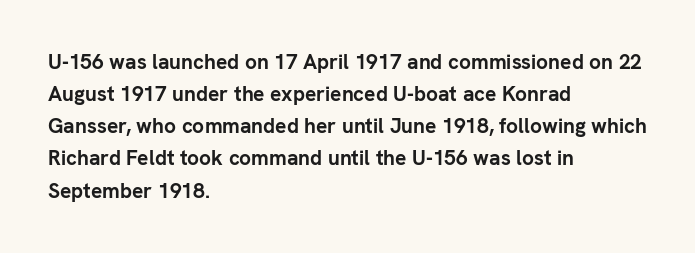
Tracking value appears to be zero — textbook default spacing. Is the type bold? Yes — the strokes are clearly thick and heavy. The block of text has a typical density, with ordinary space between rows. The rag falls on the right side of this text block. Words float on clear page, feet unadorned.
